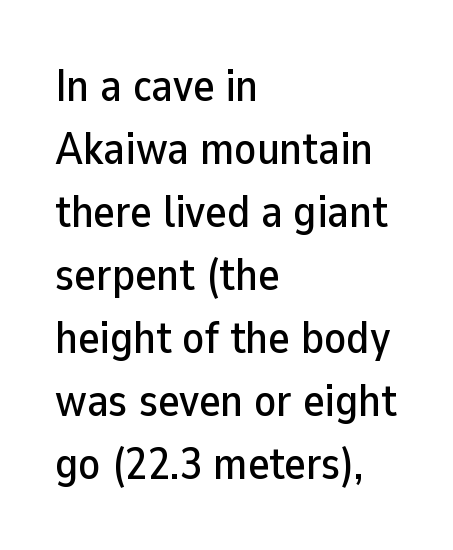
The image shows 45 px sans-serif type, upright; set left-aligned, normal line spacing (1.4x), normal letter spacing, not underlined; low stroke contrast and a medium x-height.
